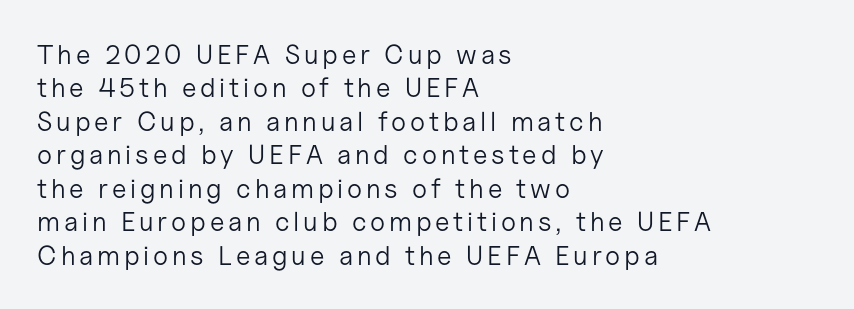
{"italic": "no", "bold": "no", "underline": "no", "align": "left", "line_spacing_ratio": 1.24, "glyph_px": 27}
